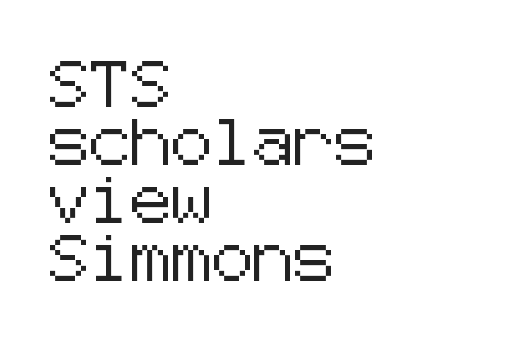
The type family on display is of the sans-serif kind. The rendering keeps characters at their native spacing. Beneath every word, the page is bare. Where is the straight margin? On the left. Quick note: not italic, upright. Does the leading feel generous? No, just average.
